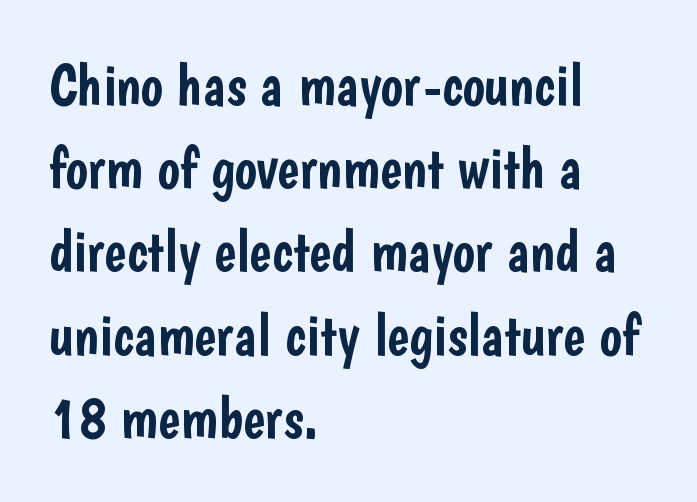
The image shows 59 px condensed sans-serif type, upright; set left-aligned, normal line spacing (1.41x), normal letter spacing, not underlined; low stroke contrast and a medium x-height.
